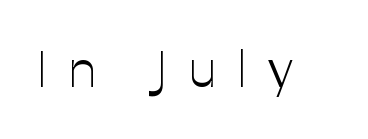
{"serif": "no", "italic": "no", "bold": "no", "weight": "light", "width": "normal", "stroke_contrast": "low", "x_height": "medium", "monospaced": "no", "underline": "no", "letter_spacing": "wide", "letter_spacing_em": 0.42, "glyph_px": 51}
